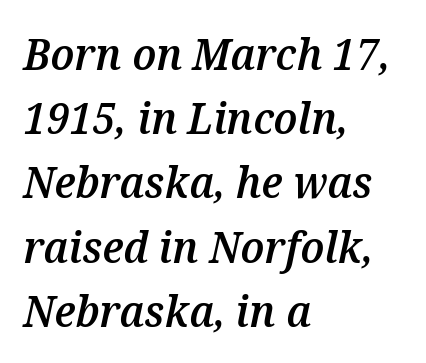
The image shows 44 px semibold type, italic (leaning right); set left-aligned, normal line spacing (1.46x), normal letter spacing, not underlined; medium stroke contrast and a medium x-height.
